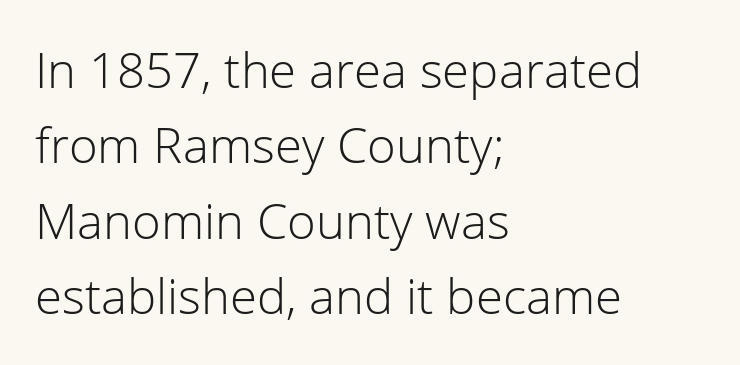
The image shows 49 px light sans-serif type, upright; set left-aligned, normal line spacing (1.54x), normal letter spacing, not underlined; low stroke contrast and a medium x-height.
